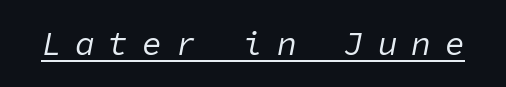
Q: Is the text bold? A: No.
Q: Is the text italic (slanted)? A: Yes, it leans right by about 11 degrees.
Q: Is the text underlined? A: Yes.
Q: Is the spacing between letters normal or unusually wide? A: Unusually wide.
Q: Width (condensed, normal, or wide)? A: Normal.
Q: Stroke contrast? A: Low.
Q: x-height? A: Medium.
Q: Monospaced? A: Yes.
